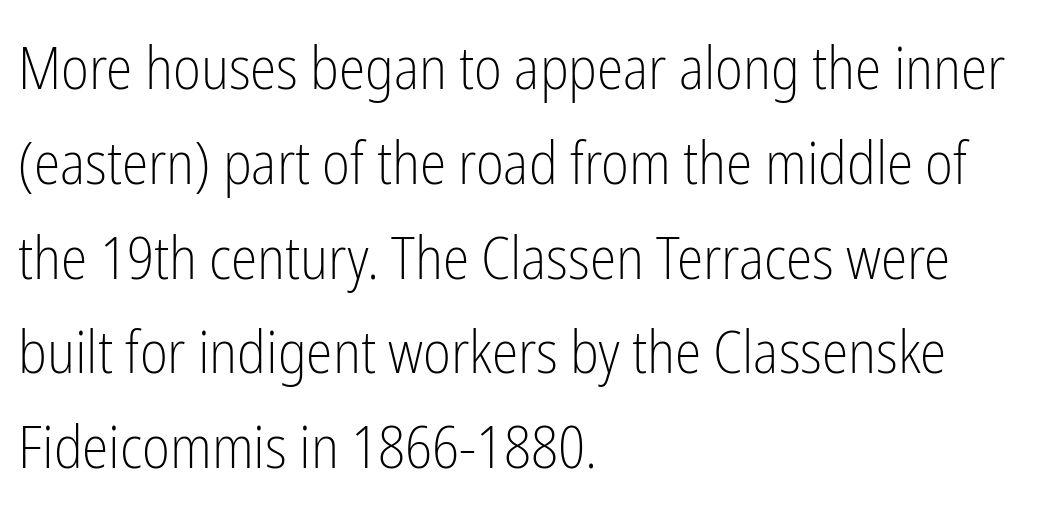
{"serif": "no", "italic": "no", "bold": "no", "weight": "light", "width": "condensed", "stroke_contrast": "low", "x_height": "medium", "monospaced": "no", "underline": "no", "align": "left", "line_spacing": "normal", "line_spacing_ratio": 1.58, "letter_spacing": "normal", "letter_spacing_em": 0.0, "glyph_px": 60}
